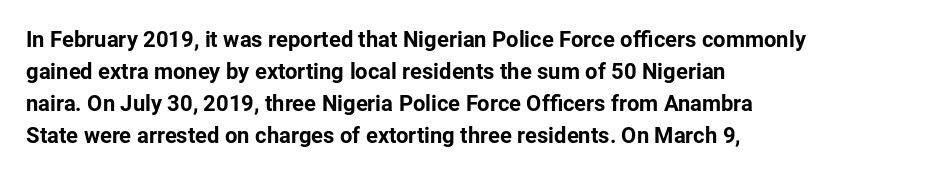
{"italic": "no", "bold": "yes", "underline": "no", "align": "left", "line_spacing": "normal", "line_spacing_ratio": 1.46, "letter_spacing": "normal", "letter_spacing_em": 0.0, "glyph_px": 22}
